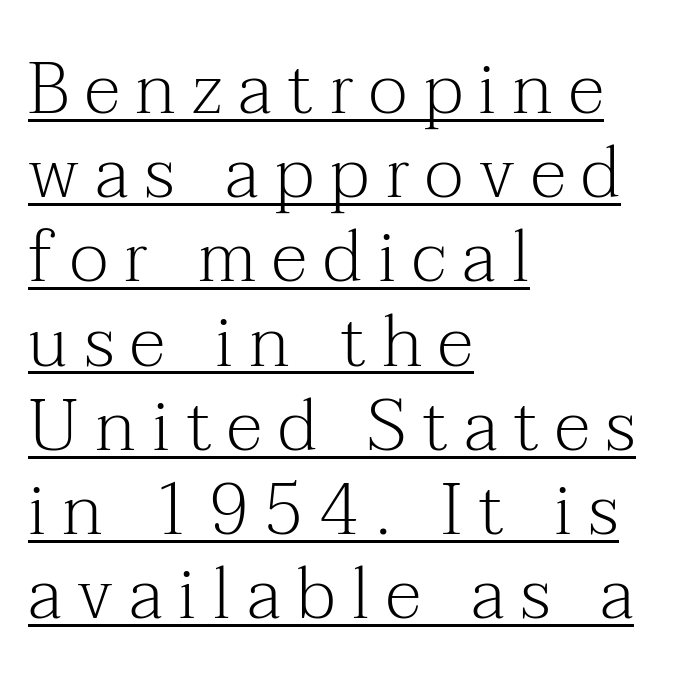
The face used here is seriffed, in the tradition of book romans. The letters advance in unequal steps, a hallmark of proportional type. In CSS terms this would be text-align: left. Italic? Not at all — the glyphs are vertical. Summary of weight: not heavy and not bold.
